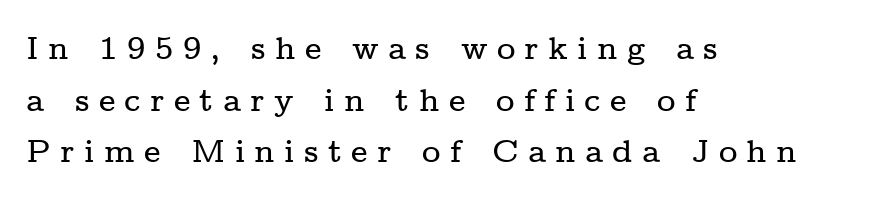
Each line starts at the same left margin while the right side varies. The area under the type is left untouched. The tracking reads as deliberately expanded to a designer's eye. Horizontal bands of white between lines are of average thickness. Spacing verdict: proportional, widths tailored to each character. The rendering shows small feet on the letterforms — a serif design.
